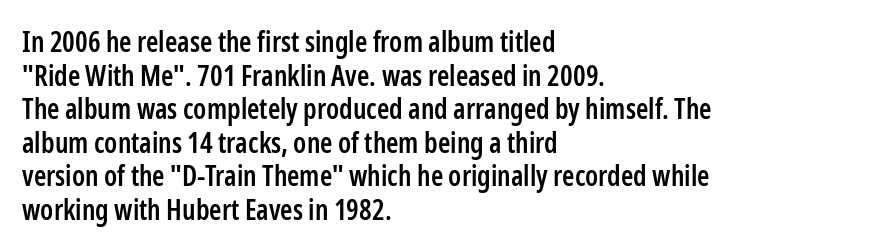
Q: Is the text bold? A: Semi-bold.
Q: Is the text italic (slanted)? A: No, it is upright.
Q: Is the typeface a serif or a sans-serif typeface? A: Sans-serif.
Q: Is the text underlined? A: No.
Q: How is the paragraph aligned? A: Left-aligned.
Q: Is the spacing between letters normal or unusually wide? A: Normal.
Q: Width (condensed, normal, or wide)? A: Condensed.
Q: Stroke contrast? A: Low.
Q: x-height? A: Medium.
Q: Monospaced? A: No.
